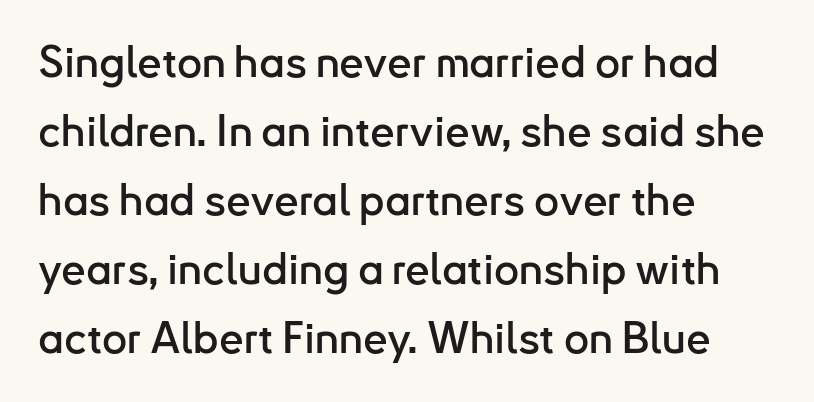
The image shows 44 px sans-serif type, upright; set left-aligned, normal line spacing (1.57x), normal letter spacing, not underlined; low stroke contrast and a small x-height.
